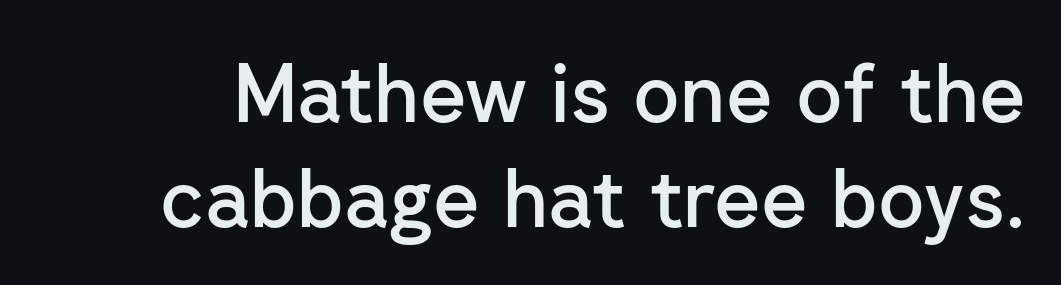
{"serif": "no", "italic": "no", "bold": "semi", "weight": "semibold", "width": "normal", "stroke_contrast": "low", "x_height": "medium", "monospaced": "no", "underline": "no", "line_spacing": "normal", "line_spacing_ratio": 1.31, "letter_spacing": "normal", "letter_spacing_em": 0.0, "glyph_px": 80}
